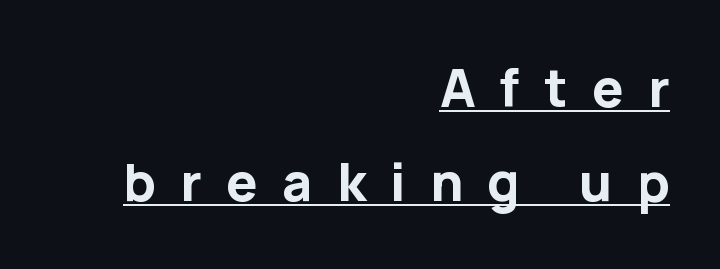
Visually the block forms a straight wall on the right and a jagged coastline on the left. Nope, no serifs anywhere on these letters. The type is letterspaced generously, with wide tracking. The face used here is proportionally spaced, like ordinary book or web type.
